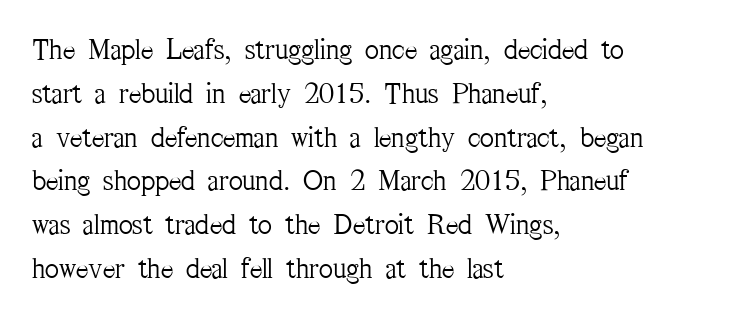
The rendering anchors every line to the left-hand side. Posture: vertical. Has an underline been added? It has not. Proportional: the letters do not fall into vertical columns. How are the letters spaced? Ordinarily, with no added tracking. The font family rendered here belongs to the serif group.
